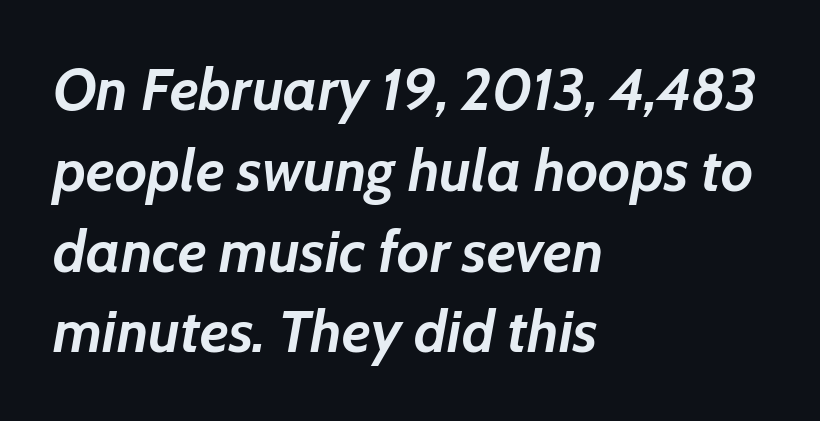
{"italic": "yes", "lean": "right", "slant_degrees": 7, "bold": "yes", "weight": "semibold", "width": "normal", "stroke_contrast": "low", "x_height": "medium", "monospaced": "no", "underline": "no", "align": "left", "line_spacing": "normal", "line_spacing_ratio": 1.37, "letter_spacing": "normal", "letter_spacing_em": 0.0, "glyph_px": 59}
